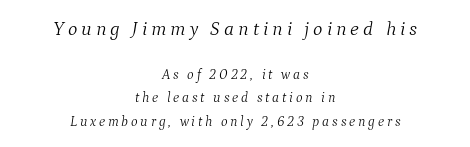
{"italic": "yes", "lean": "right", "slant_degrees": 9, "bold": "no", "underline": "no", "align": "center", "line_spacing": "normal", "line_spacing_ratio": 1.66, "letter_spacing": "wide", "letter_spacing_em": 0.2, "larger_block": "first", "size_ratio": 1.43, "glyph_px": 20}
